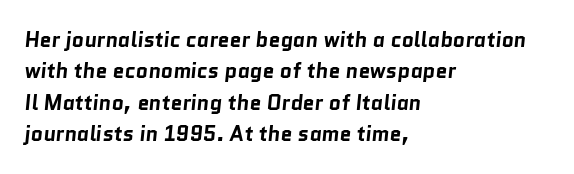
The image shows 21 px bold type; set left-aligned, normal line spacing (1.5x), normal letter spacing, not underlined.
